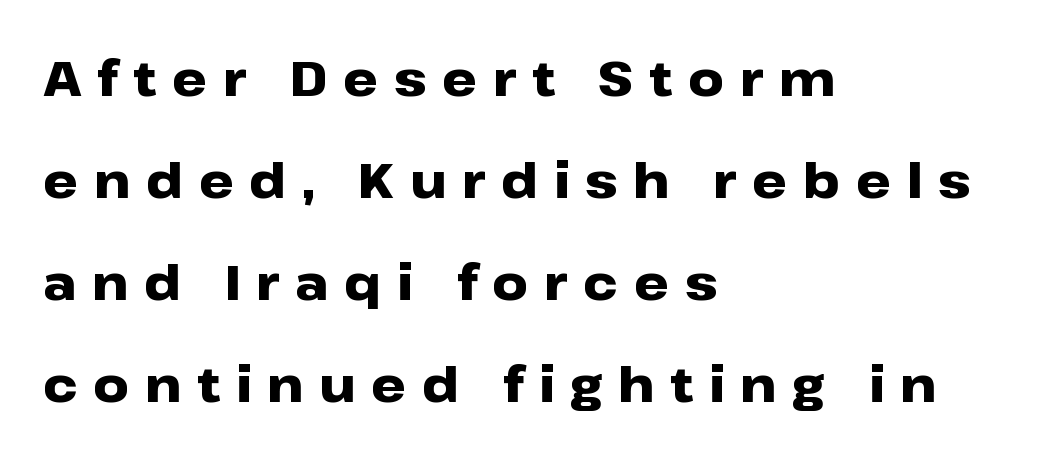
The image shows 49 px heavy, wide sans-serif type, upright; set left-aligned, loose line spacing (2.08x), unusually wide letter spacing (+0.32 em), not underlined; low stroke contrast and a medium x-height.
